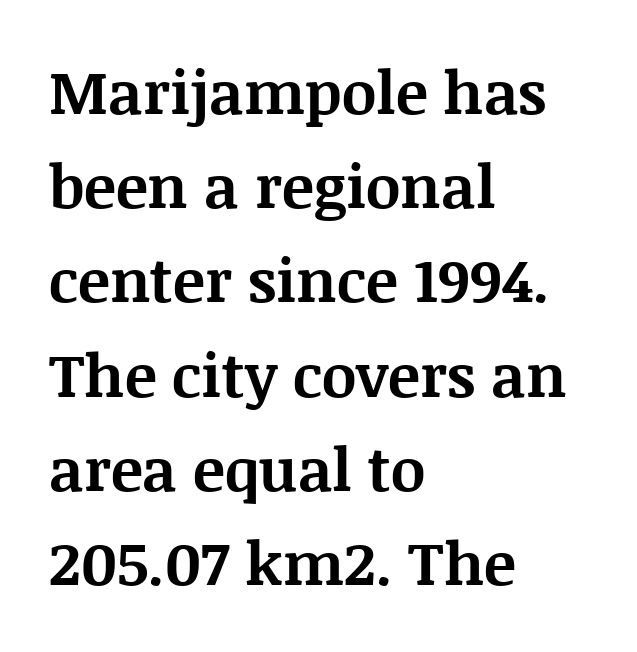
{"serif": "yes", "italic": "no", "bold": "yes", "weight": "bold", "width": "normal", "stroke_contrast": "medium", "x_height": "large", "monospaced": "no", "underline": "no", "align": "left", "line_spacing": "normal", "line_spacing_ratio": 1.57, "letter_spacing": "normal", "letter_spacing_em": 0.0, "glyph_px": 60}
